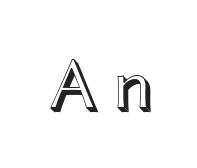
{"italic": "no", "width": "wide", "x_height": "medium", "monospaced": "no", "underline": "no", "glyph_px": 74}
